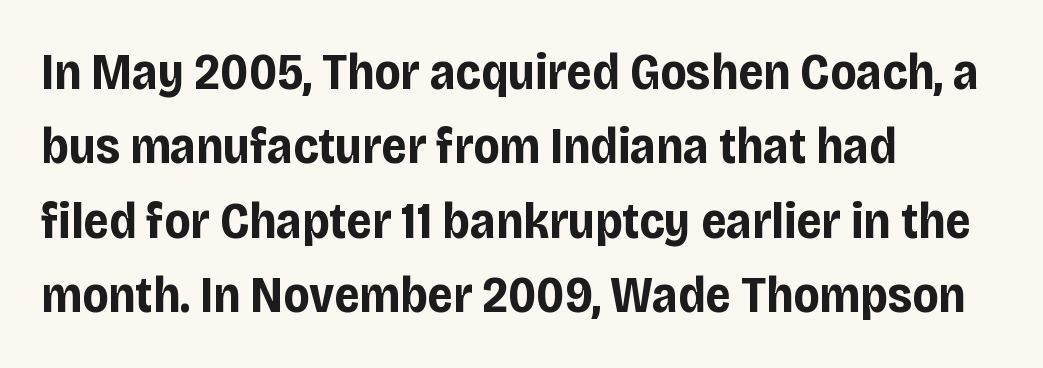
The image shows 51 px bold, condensed sans-serif type, upright; set left-aligned, normal line spacing (1.46x), normal letter spacing, not underlined; low stroke contrast and a large x-height.
